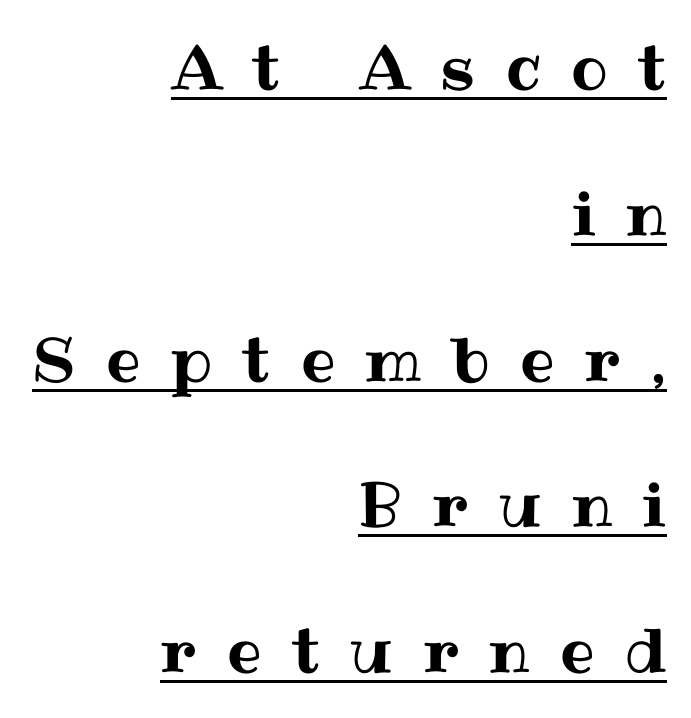
Q: Is the text italic (slanted)? A: No, it is upright.
Q: Is the text underlined? A: Yes.
Q: How is the paragraph aligned? A: Right-aligned.
Q: Is the spacing between letters normal or unusually wide? A: Unusually wide.
Q: Is the spacing between lines tight, normal or loose? A: Loose.
Q: Width (condensed, normal, or wide)? A: Normal.
Q: Stroke contrast? A: Medium.
Q: x-height? A: Medium.
Q: Monospaced? A: No.
